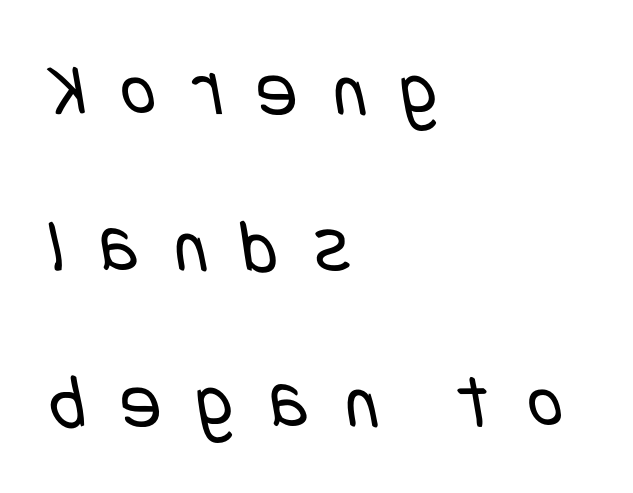
Q: Is the text bold? A: No.
Q: Is the typeface a serif or a sans-serif typeface? A: Sans-serif.
Q: Is the text underlined? A: No.
Q: How is the paragraph aligned? A: Left-aligned.
Q: Is the spacing between letters normal or unusually wide? A: Unusually wide.
Q: Is the spacing between lines tight, normal or loose? A: Loose.
Q: Width (condensed, normal, or wide)? A: Condensed.
Q: Stroke contrast? A: Low.
Q: x-height? A: Large.
